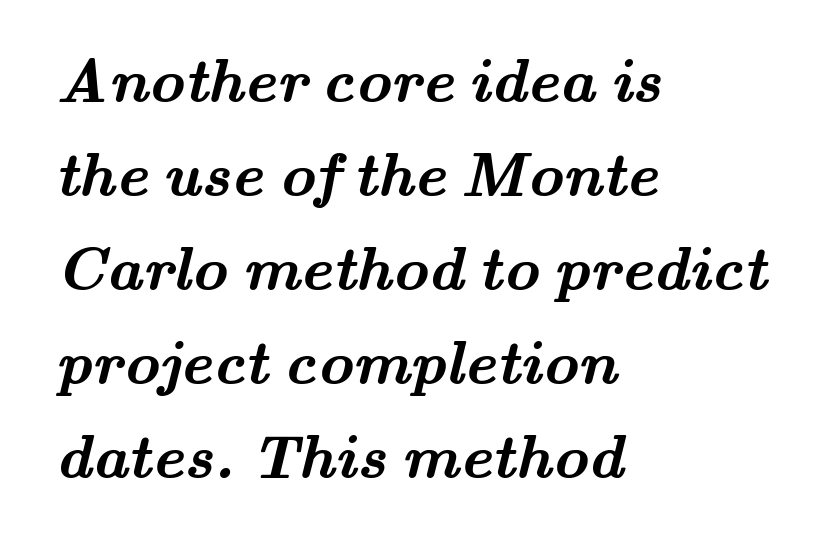
Q: Is the text bold? A: Yes.
Q: Is the typeface a serif or a sans-serif typeface? A: Serif.
Q: Is the text underlined? A: No.
Q: How is the paragraph aligned? A: Left-aligned.
Q: Is the spacing between letters normal or unusually wide? A: Normal.
Q: Is the spacing between lines tight, normal or loose? A: Normal.
Q: Width (condensed, normal, or wide)? A: Wide.
Q: Stroke contrast? A: Medium.
Q: x-height? A: Small.
Q: Monospaced? A: No.
